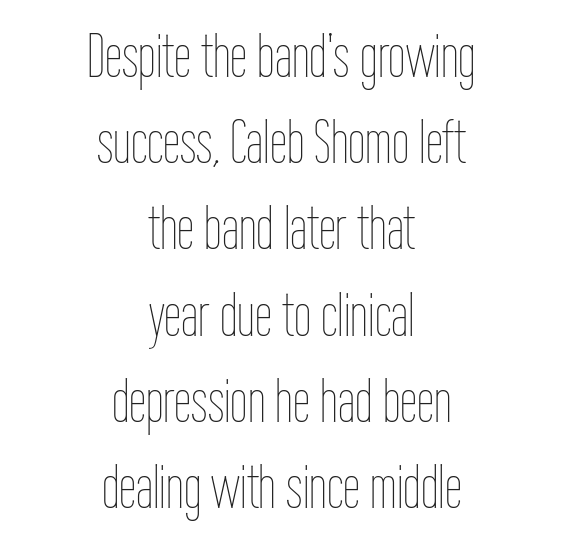
{"italic": "no", "bold": "no", "weight": "thin", "width": "condensed", "stroke_contrast": "low", "x_height": "medium", "monospaced": "no", "underline": "no", "align": "center", "line_spacing": "normal", "line_spacing_ratio": 1.39, "letter_spacing": "normal", "letter_spacing_em": 0.0, "glyph_px": 62}
